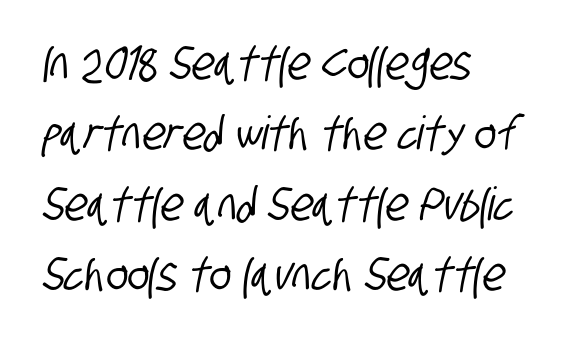
{"serif": "no", "width": "condensed", "stroke_contrast": "low", "x_height": "large", "monospaced": "no", "underline": "no", "align": "left", "line_spacing": "normal", "line_spacing_ratio": 1.53, "letter_spacing": "normal", "letter_spacing_em": 0.0, "glyph_px": 46}
